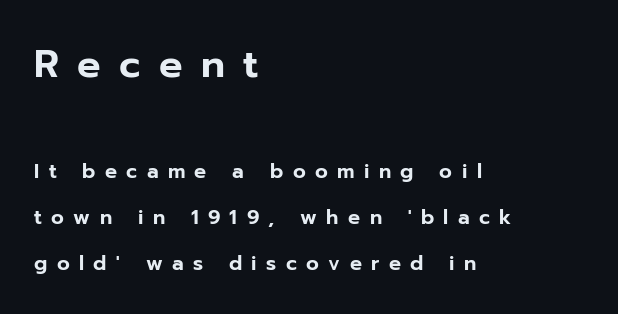
Q: Is the text italic (slanted)? A: No, it is upright.
Q: Is the typeface a serif or a sans-serif typeface? A: Sans-serif.
Q: Is the text underlined? A: No.
Q: How is the paragraph aligned? A: Left-aligned.
Q: Is the spacing between letters normal or unusually wide? A: Unusually wide.
Q: Is the spacing between lines tight, normal or loose? A: Loose.
Q: Which block of text is set in a larger size, the first (top) or the second (bottom)? A: The first (top) one.
Q: Width (condensed, normal, or wide)? A: Normal.
Q: Stroke contrast? A: Low.
Q: x-height? A: Medium.
Q: Monospaced? A: No.
